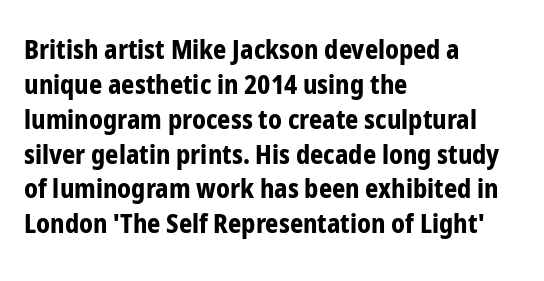
The image shows 26 px bold type, upright; set left-aligned, normal line spacing (1.34x), normal letter spacing, not underlined.
